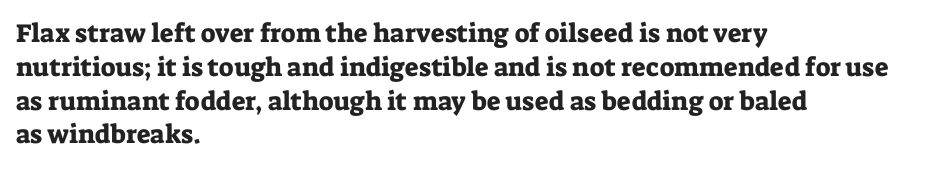
Q: Is the text italic (slanted)? A: No, it is upright.
Q: Is the text underlined? A: No.
Q: How is the paragraph aligned? A: Left-aligned.
Q: Is the spacing between letters normal or unusually wide? A: Normal.
Q: Is the spacing between lines tight, normal or loose? A: Normal.
